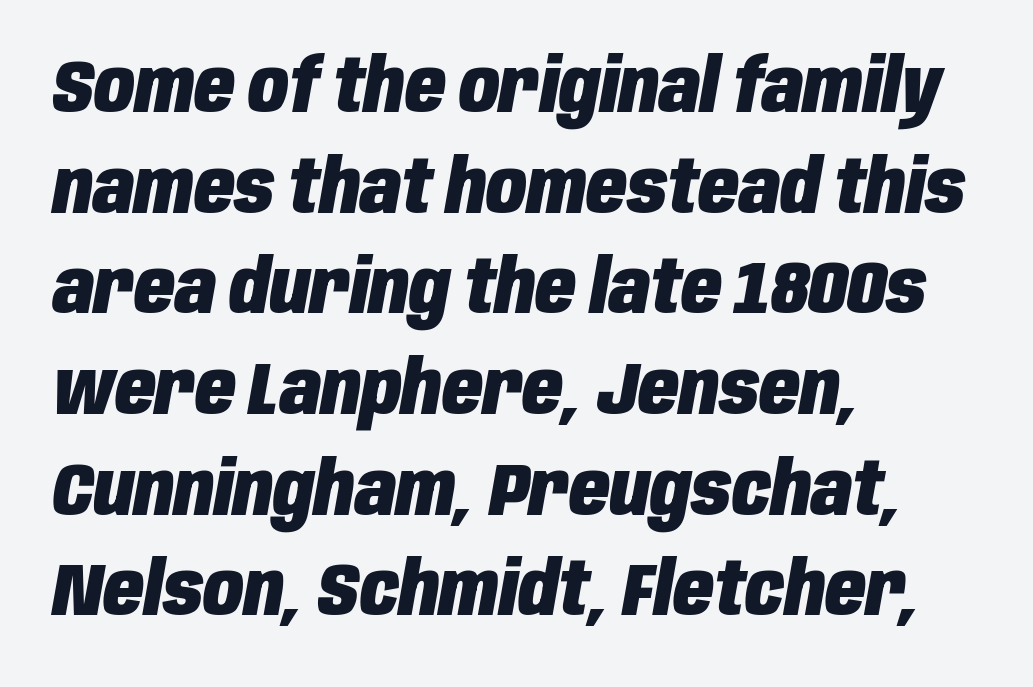
{"italic": "yes", "lean": "right", "slant_degrees": 10, "bold": "yes", "weight": "heavy", "width": "condensed", "stroke_contrast": "low", "x_height": "large", "monospaced": "no", "underline": "no", "align": "left", "line_spacing": "normal", "line_spacing_ratio": 1.36, "letter_spacing": "normal", "letter_spacing_em": 0.0, "glyph_px": 74}
